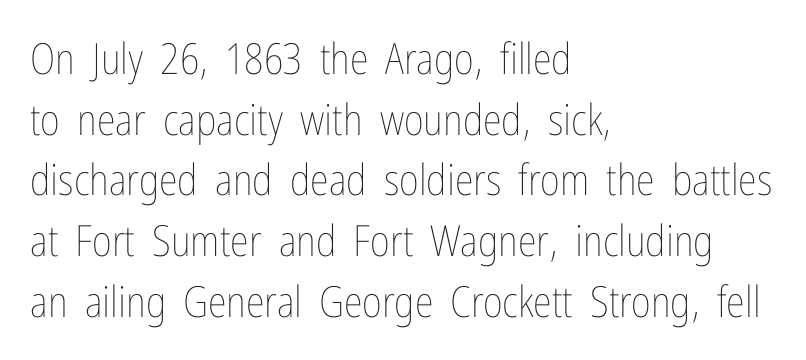
Is this a heavy cut? Hardly; it is regular or lighter. In CSS terms this would be text-align: left. How are the letters spaced? Ordinarily, with no added tracking. Here the designer chose a conventional face with non-uniform glyph widths. Vertical strokes here are truly vertical.
